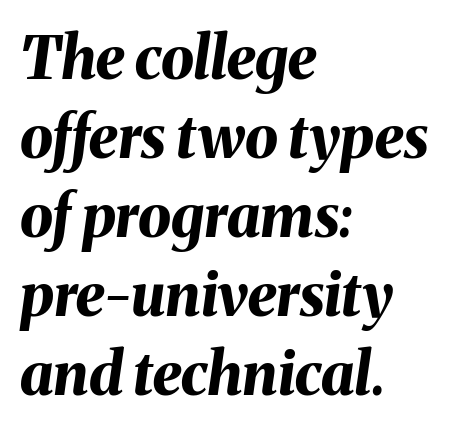
{"italic": "yes", "lean": "right", "slant_degrees": 8, "bold": "yes", "weight": "bold", "width": "normal", "stroke_contrast": "medium", "x_height": "medium", "monospaced": "no", "underline": "no", "align": "left", "line_spacing": "normal", "line_spacing_ratio": 1.34, "letter_spacing": "normal", "letter_spacing_em": 0.0, "glyph_px": 59}
